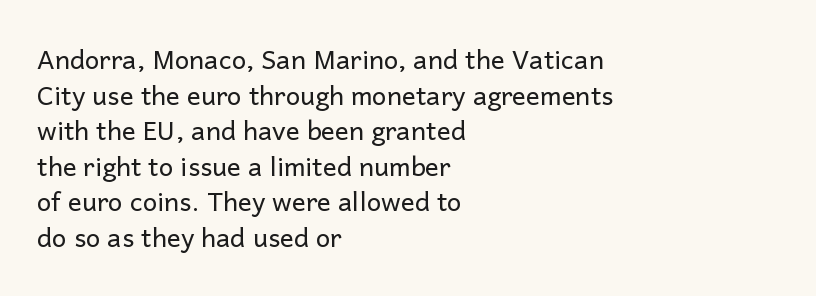
Q: Is the text bold? A: No.
Q: Is the text italic (slanted)? A: No, it is upright.
Q: Is the text underlined? A: No.
Q: How is the paragraph aligned? A: Left-aligned.
Q: Is the spacing between letters normal or unusually wide? A: Normal.
Q: Is the spacing between lines tight, normal or loose? A: Normal.
